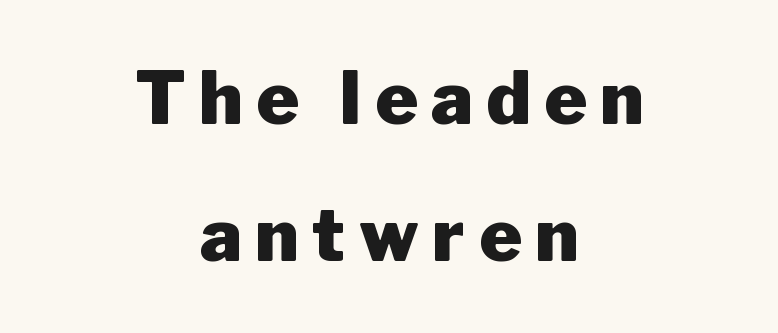
Observe the absence of serifs on each vertical stroke in this sample. Heft: maximum for text — a bold. Quick note: not italic, upright. The space directly below the letters is spotless. Loosely led — the rows are spread out.
